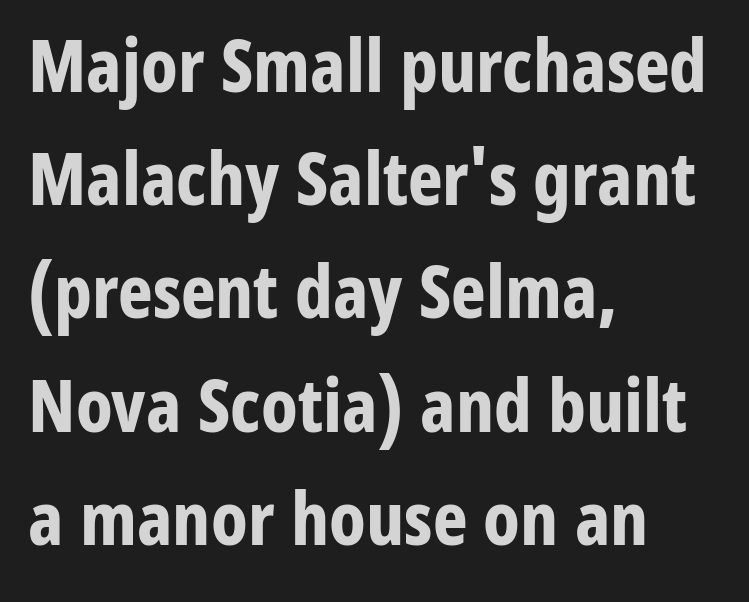
Vertically, the passage feels balanced, rows spaced as you'd expect. The letters stand upright; this is a roman face. You could not count columns in this text — the font is proportionally spaced. Line beginnings align vertically; line endings do not. The typesetting leans heavy: a genuine bold.
